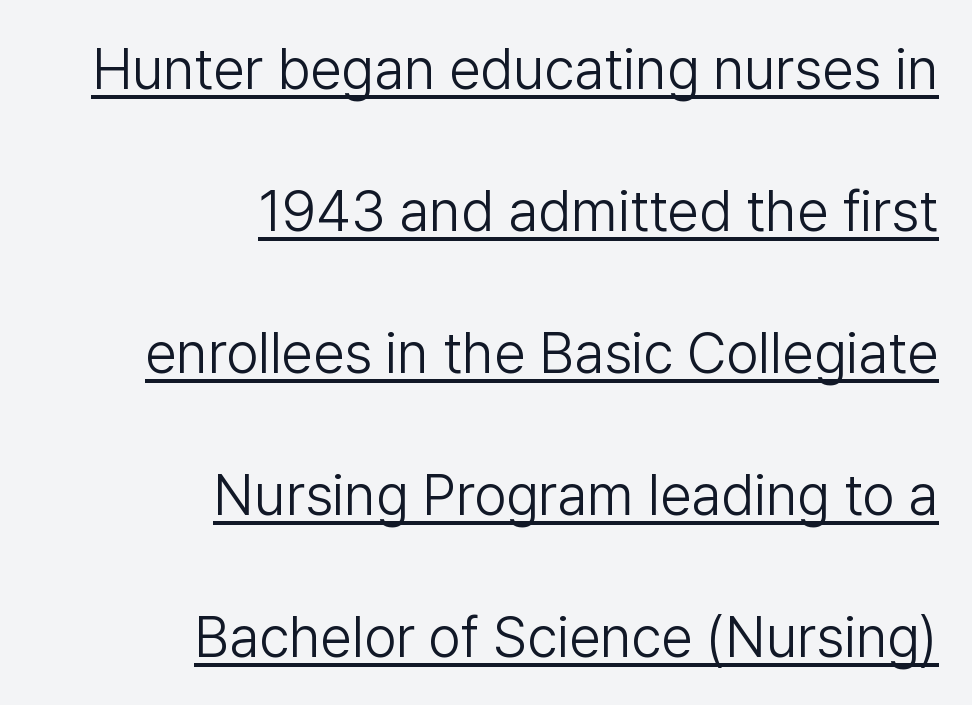
Q: Is the text bold? A: No.
Q: Is the text italic (slanted)? A: No, it is upright.
Q: Is the typeface a serif or a sans-serif typeface? A: Sans-serif.
Q: Is the text underlined? A: Yes.
Q: How is the paragraph aligned? A: Right-aligned.
Q: Is the spacing between letters normal or unusually wide? A: Normal.
Q: Is the spacing between lines tight, normal or loose? A: Loose.
Q: Width (condensed, normal, or wide)? A: Normal.
Q: Stroke contrast? A: Low.
Q: x-height? A: Medium.
Q: Monospaced? A: No.
